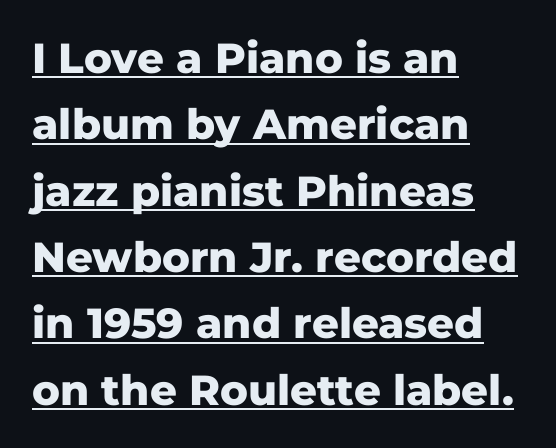
Does the lettering tilt? It doesn't — this is upright. These lines carry a lot of weight — the face is fully bold. Inter-character spacing is left at the font's built-in metrics. These lines are set flush left with a ragged right edge. Think of a printed novel: that variable character pitch is what you see here. These lines sit exactly where default settings would place them.
